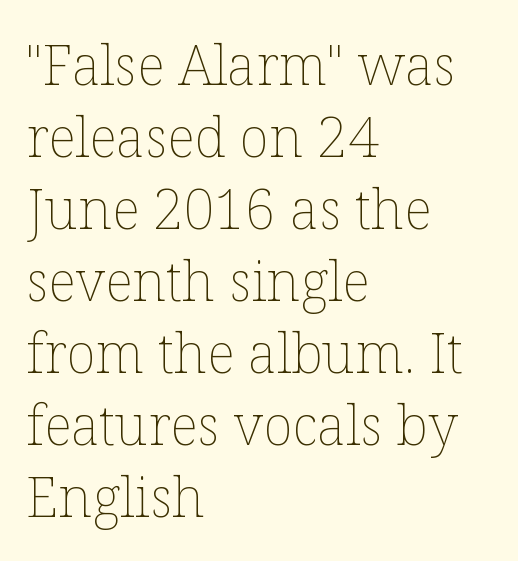
The image shows 55 px thin type, upright; set left-aligned, normal line spacing (1.31x), normal letter spacing, not underlined; low stroke contrast and a medium x-height.
